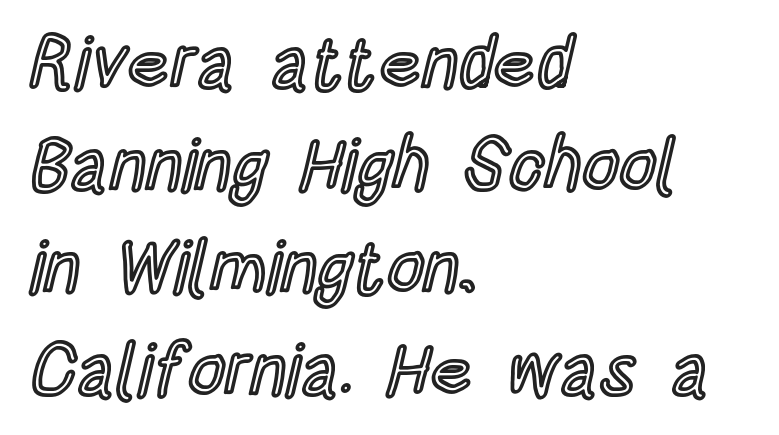
Q: Is the text italic (slanted)? A: Yes.
Q: Is the text underlined? A: No.
Q: How is the paragraph aligned? A: Left-aligned.
Q: Is the spacing between letters normal or unusually wide? A: Normal.
Q: Is the spacing between lines tight, normal or loose? A: Normal.
Q: Width (condensed, normal, or wide)? A: Condensed.
Q: x-height? A: Large.
Q: Monospaced? A: No.
